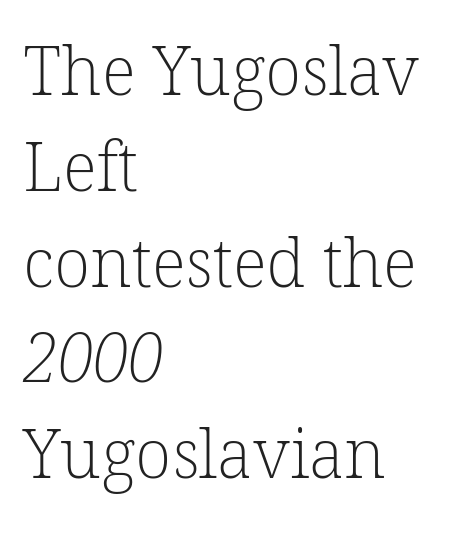
The image shows 67 px light serif type; set left-aligned, normal line spacing (1.43x), normal letter spacing, not underlined; low stroke contrast and a medium x-height.
